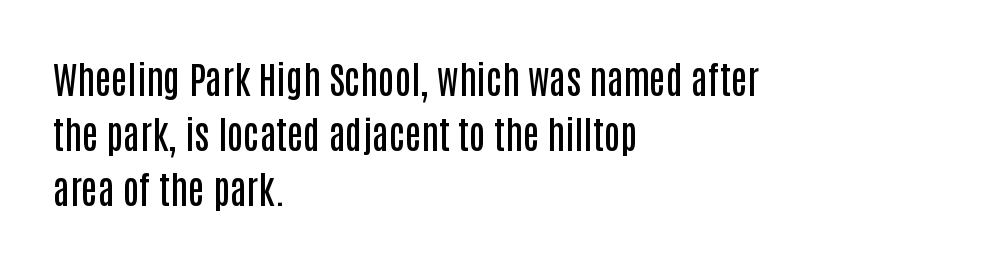
Q: Is the text bold? A: Semi-bold.
Q: Is the text italic (slanted)? A: No, it is upright.
Q: Is the typeface a serif or a sans-serif typeface? A: Sans-serif.
Q: Is the text underlined? A: No.
Q: How is the paragraph aligned? A: Left-aligned.
Q: Is the spacing between letters normal or unusually wide? A: Normal.
Q: Is the spacing between lines tight, normal or loose? A: Normal.
Q: Width (condensed, normal, or wide)? A: Condensed.
Q: Stroke contrast? A: Low.
Q: x-height? A: Large.
Q: Monospaced? A: No.
